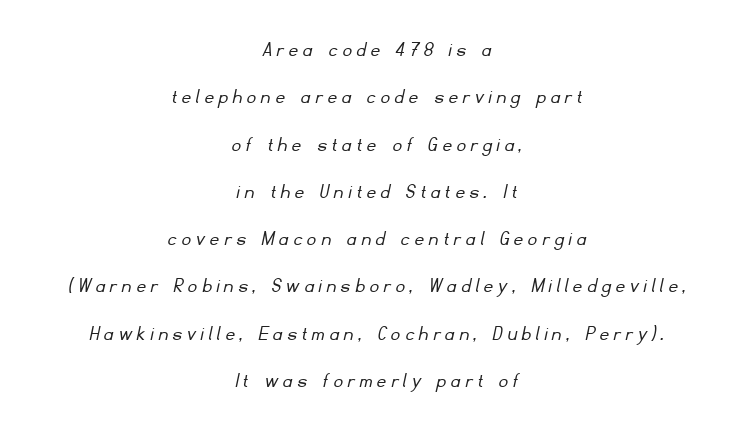
The image shows 22 px text type; set centered, loose line spacing (2.15x), unusually wide letter spacing (+0.24 em), not underlined.
